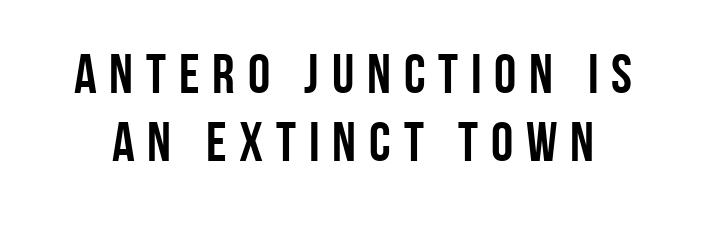
{"serif": "no", "italic": "no", "bold": "yes", "weight": "semibold", "width": "condensed", "stroke_contrast": "low", "x_height": "large", "monospaced": "no", "underline": "no", "line_spacing_ratio": 1.21, "letter_spacing": "wide", "letter_spacing_em": 0.23, "glyph_px": 56}
